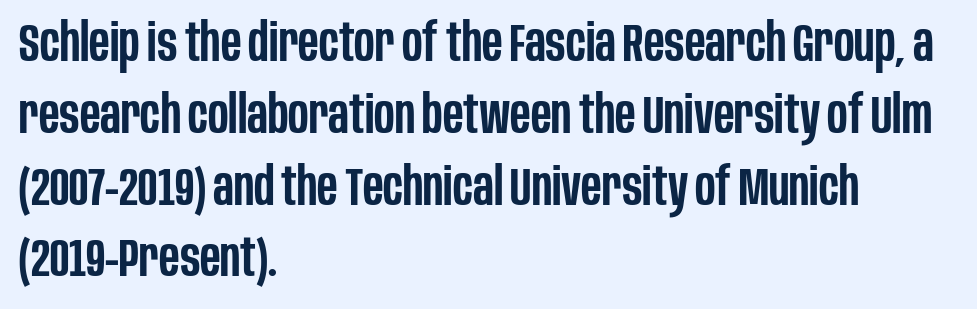
{"serif": "no", "italic": "no", "bold": "semi", "weight": "semibold", "width": "condensed", "stroke_contrast": "low", "x_height": "large", "monospaced": "no", "underline": "no", "align": "left", "line_spacing": "normal", "line_spacing_ratio": 1.38, "letter_spacing": "normal", "letter_spacing_em": 0.0, "glyph_px": 52}
